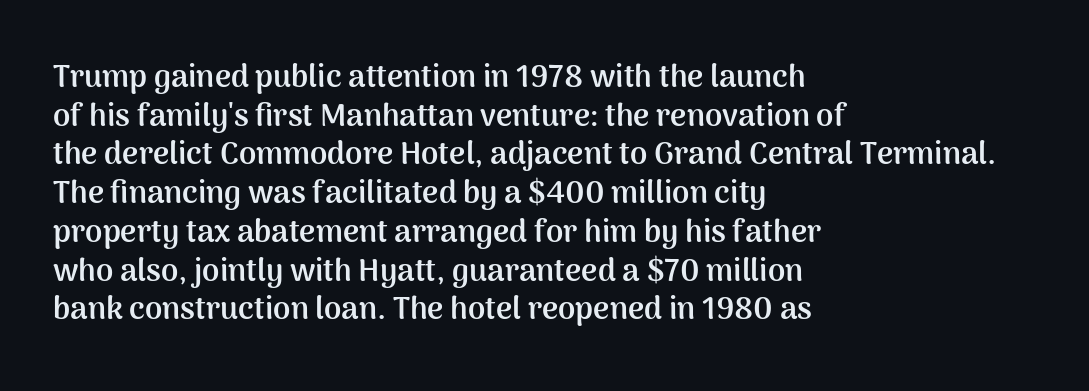
Q: Is the text bold? A: Yes.
Q: Is the text italic (slanted)? A: No, it is upright.
Q: Is the typeface a serif or a sans-serif typeface? A: Sans-serif.
Q: Is the text underlined? A: No.
Q: How is the paragraph aligned? A: Left-aligned.
Q: Is the spacing between letters normal or unusually wide? A: Normal.
Q: Is the spacing between lines tight, normal or loose? A: Normal.
Q: Width (condensed, normal, or wide)? A: Normal.
Q: Stroke contrast? A: Medium.
Q: x-height? A: Medium.
Q: Monospaced? A: No.
